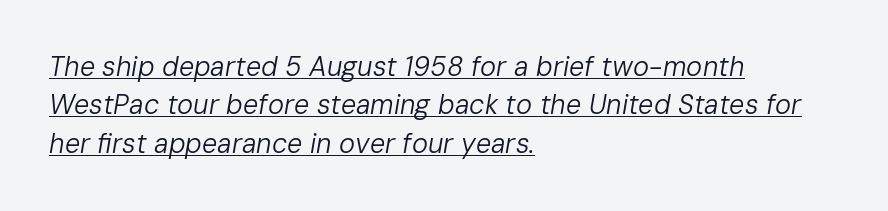
An italicized treatment has been applied to the whole sample. Counters stay open thanks to moderate or lighter strokes. Leading: standard. Horizontally, the lines are justified to the leading edge only.
